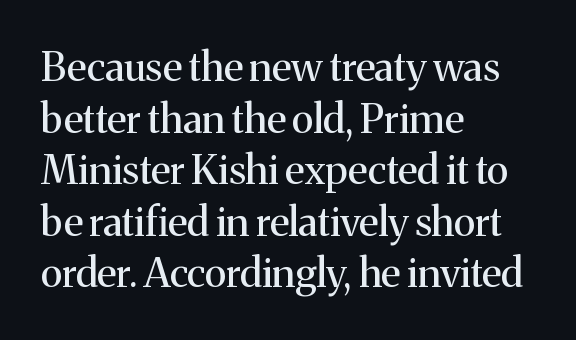
The characters display serif detailing at their extremities. Proportional: the letters do not fall into vertical columns. A typesetter would mark this as roman, not italic. Leading matches the norm, producing a regular column. Is the letter spacing exaggerated? No — it looks like the ordinary default.
